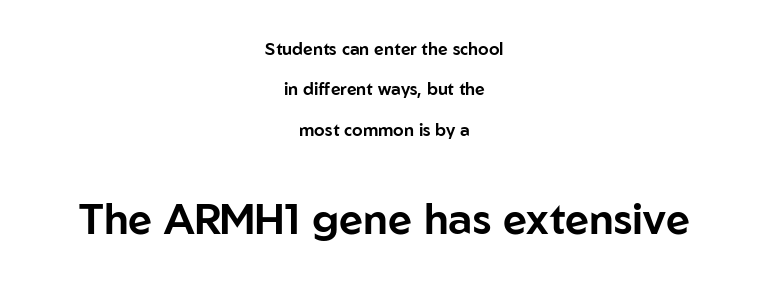
The image shows 42 px sans-serif type, upright; set centered, loose line spacing (2.37x), normal letter spacing, not underlined; the second (bottom) block is 2.47x larger; low stroke contrast and a medium x-height.
